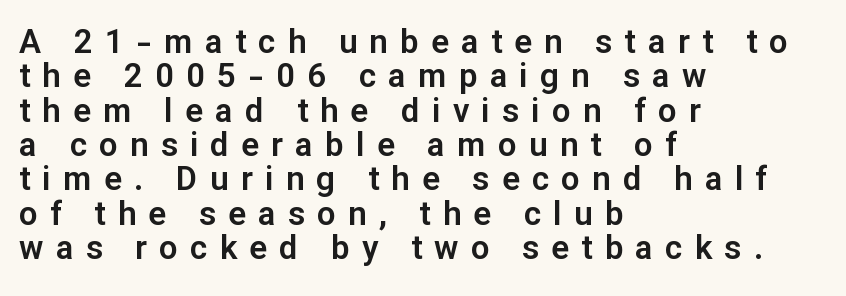
The image shows 33 px sans-serif type, upright; set left-aligned, tight line spacing (1.04x), unusually wide letter spacing (+0.37 em), not underlined; low stroke contrast and a medium x-height.
